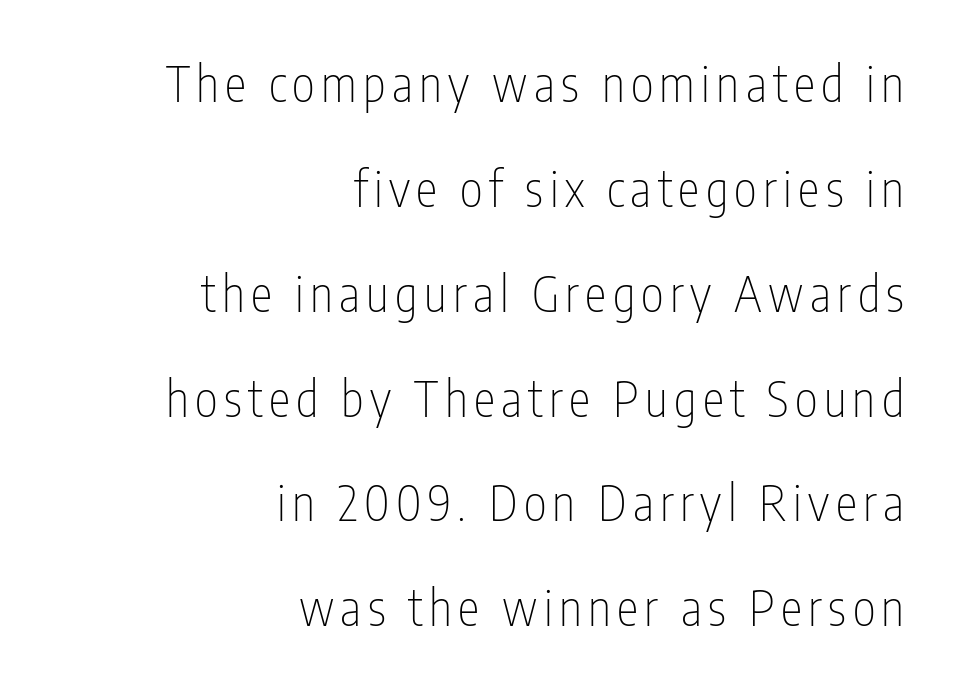
Type style note: lacks serifs. The typography opts for an upright posture over an oblique one. The face used here is proportionally spaced, like ordinary book or web type. Horizontal alignment here is rightward, an uncommon choice for prose. Leading: increased.
